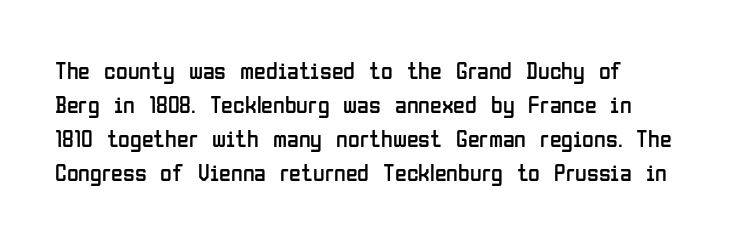
The image shows 24 px text type, upright; set normal line spacing (1.42x), normal letter spacing, not underlined.
